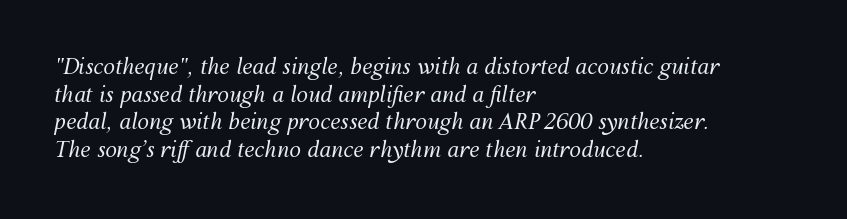
Q: Is the text bold? A: No.
Q: Is the text italic (slanted)? A: Yes, it leans right by about 12 degrees.
Q: Is the text underlined? A: No.
Q: How is the paragraph aligned? A: Left-aligned.
Q: Is the spacing between letters normal or unusually wide? A: Normal.
Q: Is the spacing between lines tight, normal or loose? A: Normal.
